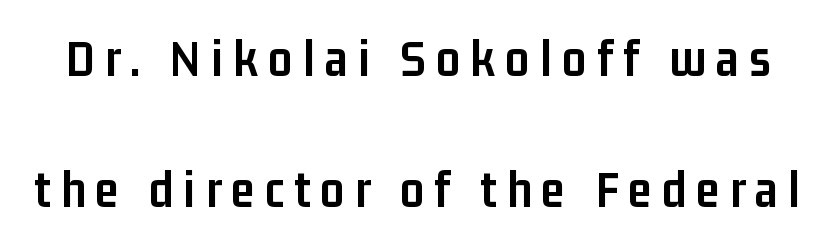
How would I describe the line gaps? Wide and relaxed. These lines carry a lot of weight — the face is fully bold. The glyphs are unaccompanied by any horizontal stroke below them. The passage shown is typed in a proportional face where columns would drift. Does the lettering tilt? It doesn't — this is upright.
